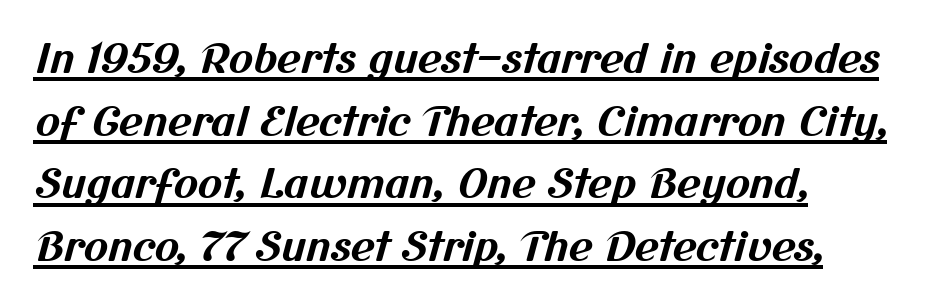
The specimen includes a rule beneath the text block's lines. The leading is moderate, giving the passage an even texture. How are the letters spaced? Ordinarily, with no added tracking. You can tell from the bare stems that sans-serif type was used. Stroke thickness is high; the sample reads as a true bold. The text block is weighted toward the left margin, trailing off unevenly rightward.
